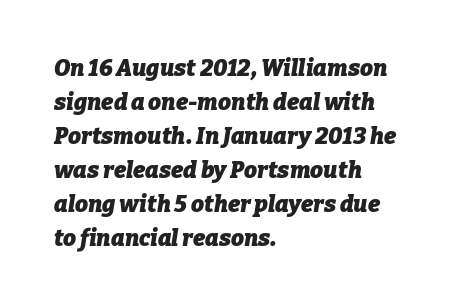
Q: Is the text bold? A: Yes.
Q: Is the text italic (slanted)? A: Yes, it leans right by about 9 degrees.
Q: Is the text underlined? A: No.
Q: How is the paragraph aligned? A: Left-aligned.
Q: Is the spacing between letters normal or unusually wide? A: Normal.
Q: Is the spacing between lines tight, normal or loose? A: Normal.
